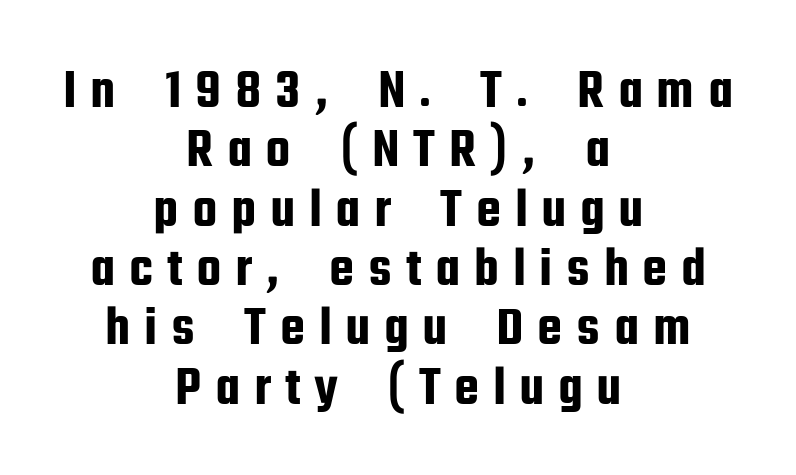
Tightly led — the rows are bunched. The rendering uses natural spacing where letterforms have individual widths. This rendering features lettering with no underline. Regarding serifs, this sample does without them. Tracking here is generous; glyphs stand well apart from one another. This is roman type, the default non-slanted kind.
